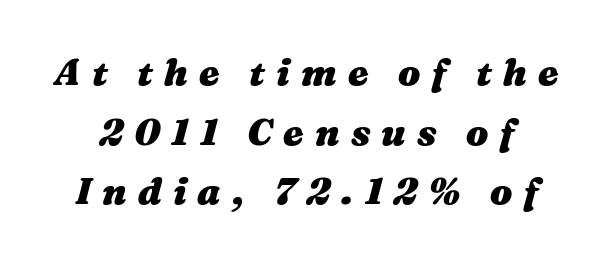
Every letter is thick-stroked: bold, no question. This sample uses expanded letter spacing, leaving extra air between glyphs. Varying glyph widths throughout — classic text-font behaviour. Designer's note — italics engaged. Evenly set lines give the paragraph a standard silhouette. The foot of each line stays bare and open.
